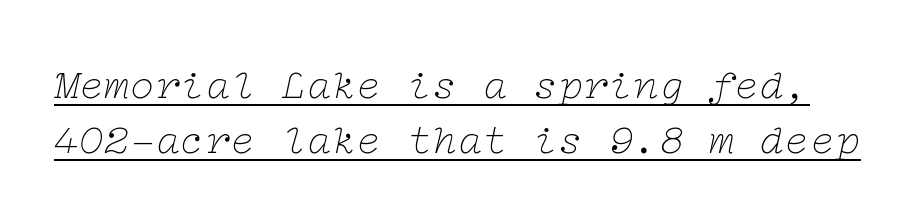
{"serif": "yes", "italic": "yes", "lean": "right", "slant_degrees": 12, "bold": "no", "weight": "thin", "width": "wide", "stroke_contrast": "low", "x_height": "medium", "underline": "yes", "line_spacing": "normal", "line_spacing_ratio": 1.32, "letter_spacing": "normal", "letter_spacing_em": 0.0, "glyph_px": 42}
